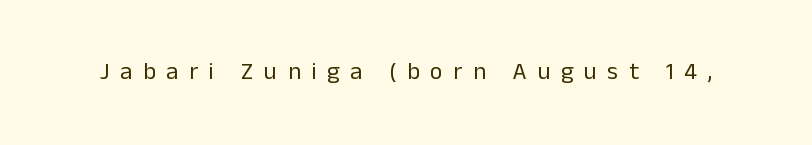
The image shows 24 px text type, upright; set unusually wide letter spacing (+0.44 em), not underlined.
